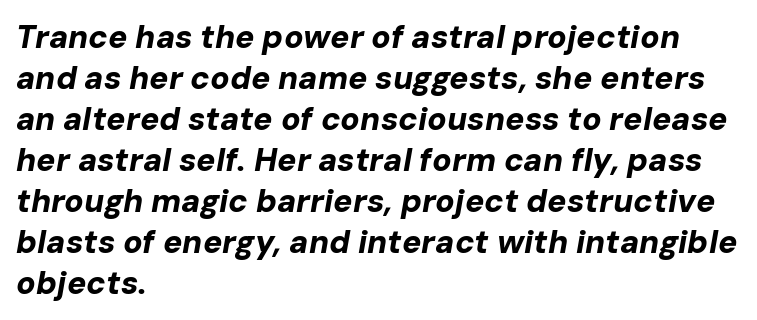
The image shows 32 px bold type, italic (leaning right); set left-aligned, normal line spacing (1.28x), normal letter spacing, not underlined; low stroke contrast and a medium x-height.
